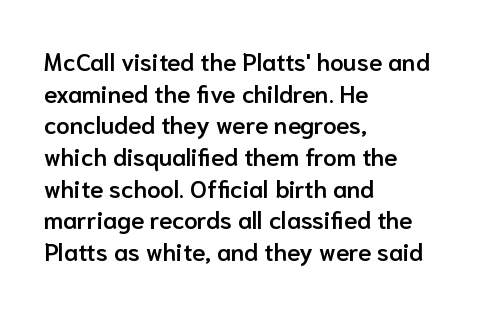
Q: Is the text bold? A: Semi-bold.
Q: Is the text italic (slanted)? A: No, it is upright.
Q: Is the text underlined? A: No.
Q: How is the paragraph aligned? A: Left-aligned.
Q: Is the spacing between letters normal or unusually wide? A: Normal.
Q: Is the spacing between lines tight, normal or loose? A: Normal.
